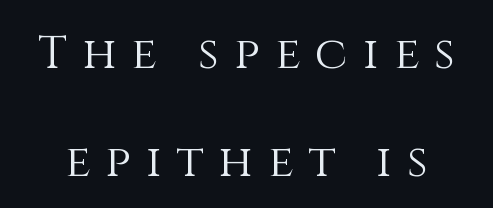
Q: Is the text bold? A: No.
Q: Is the text italic (slanted)? A: No, it is upright.
Q: Is the text underlined? A: No.
Q: Is the spacing between letters normal or unusually wide? A: Unusually wide.
Q: Is the spacing between lines tight, normal or loose? A: Loose.
Q: Width (condensed, normal, or wide)? A: Normal.
Q: Stroke contrast? A: Medium.
Q: x-height? A: Large.
Q: Monospaced? A: No.
